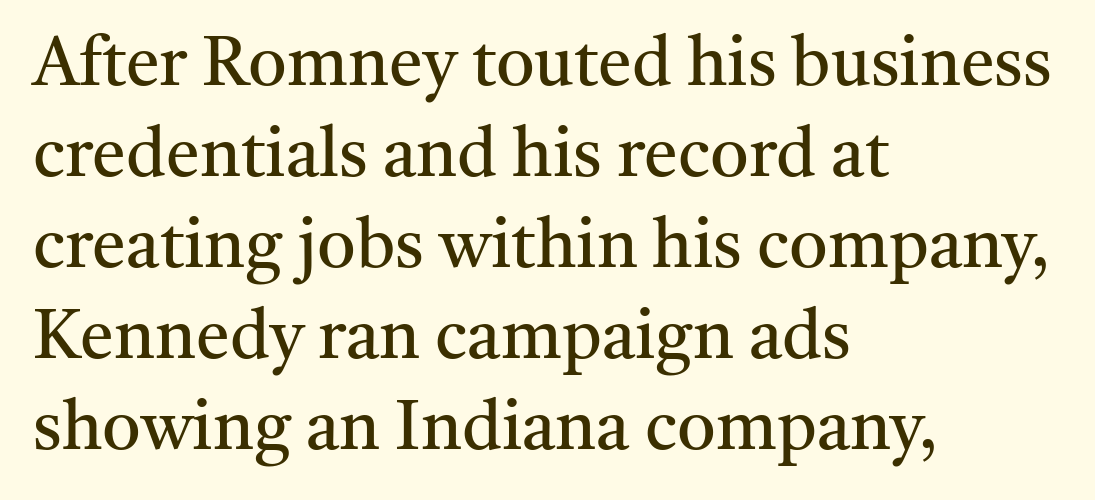
You could call the tracking neutral — neither tight nor loose. This sample has the flowing, uneven cadence of proportional lettering. The strokes are not fattened; the text isn't bold. Lines of text with bare space underneath.
